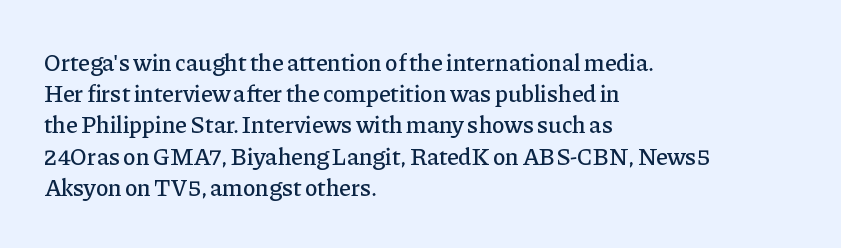
The image shows 24 px text type, upright; set left-aligned, normal line spacing (1.3x), normal letter spacing, not underlined.
